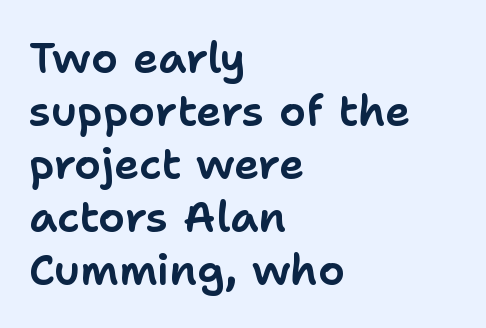
The image shows 43 px sans-serif type, upright; set left-aligned, line spacing 1.23x, normal letter spacing, not underlined; low stroke contrast and a medium x-height.
